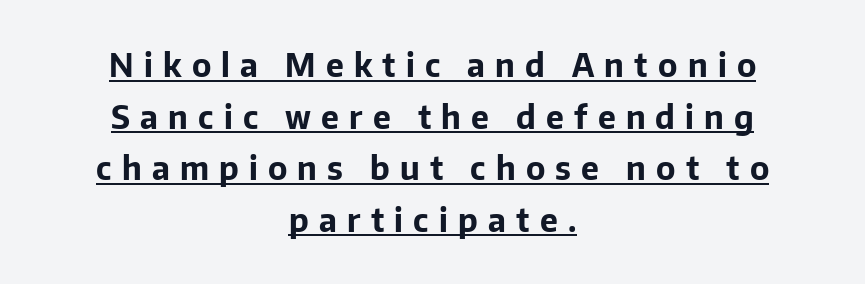
Q: Is the text bold? A: Yes.
Q: Is the text italic (slanted)? A: No, it is upright.
Q: Is the typeface a serif or a sans-serif typeface? A: Sans-serif.
Q: Is the text underlined? A: Yes.
Q: How is the paragraph aligned? A: Centered.
Q: Is the spacing between letters normal or unusually wide? A: Unusually wide.
Q: Is the spacing between lines tight, normal or loose? A: Normal.
Q: Width (condensed, normal, or wide)? A: Normal.
Q: Stroke contrast? A: Low.
Q: x-height? A: Medium.
Q: Monospaced? A: No.
